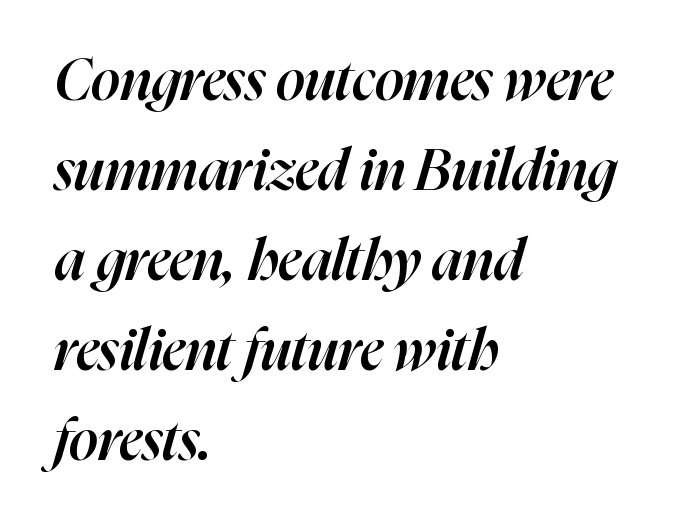
Looks like regular typesetting: each glyph gets only the width it needs. You could call the tracking neutral — neither tight nor loose. Is the type slanted? Yes — the strokes lean at a clear angle. The gap between lines stays unmarked. Leading: standard.
